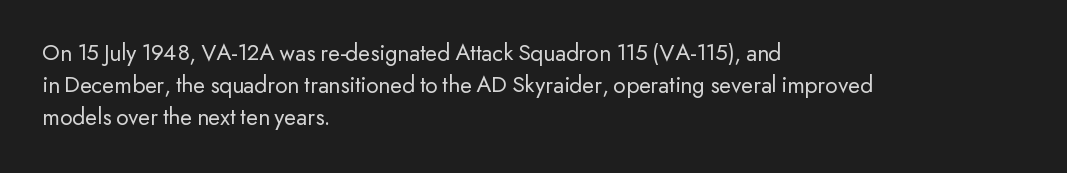
A bare baseline throughout the passage. Does the lettering tilt? It doesn't — this is upright. Leftover space on each line is placed entirely after the last word. Regarding leading, the lines here are spaced in the standard way. Inter-character spacing is left at the font's built-in metrics. Compared with a typical body face, this is equally light or lighter still.
